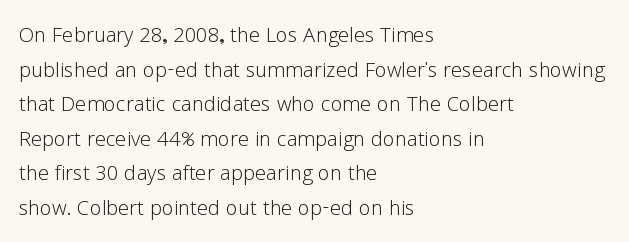
{"italic": "no", "bold": "no", "underline": "no", "align": "left", "line_spacing": "normal", "line_spacing_ratio": 1.28, "letter_spacing": "normal", "letter_spacing_em": 0.0, "glyph_px": 27}
